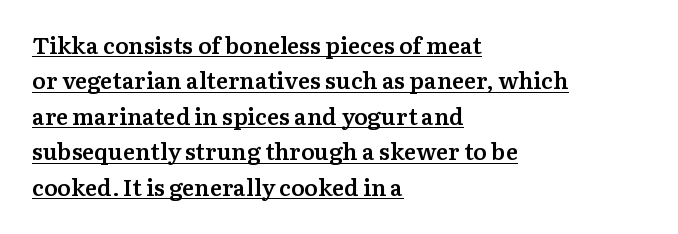
{"italic": "no", "bold": "semi", "underline": "yes", "align": "left", "line_spacing": "normal", "line_spacing_ratio": 1.54, "letter_spacing": "normal", "letter_spacing_em": 0.0, "glyph_px": 23}
